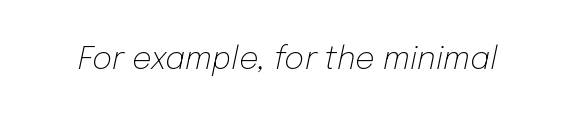
On a weight scale, this lands at 450 or below. In terms of letterspacing, this is plain default setting. When letters slant like this, we call the style italic. Note the varied advance widths — an 'i' is clearly narrower than an 'm'. The strip under each line holds only bare page.
